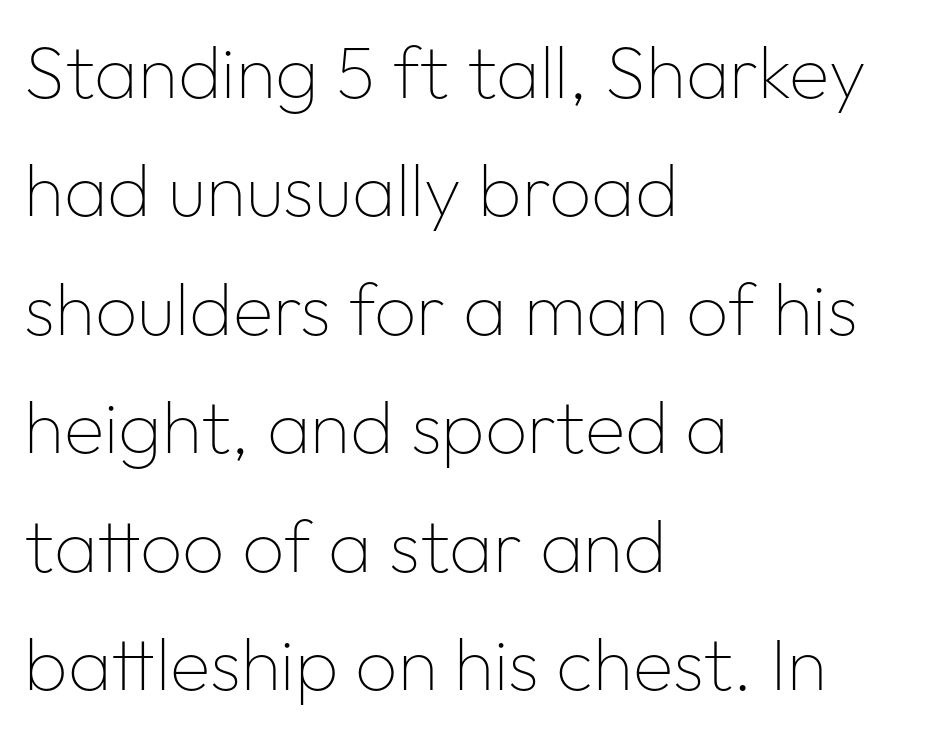
{"serif": "no", "italic": "no", "bold": "no", "weight": "thin", "width": "normal", "stroke_contrast": "low", "x_height": "medium", "monospaced": "no", "underline": "no", "align": "left", "line_spacing": "normal", "line_spacing_ratio": 1.6, "letter_spacing": "normal", "letter_spacing_em": 0.0, "glyph_px": 74}
